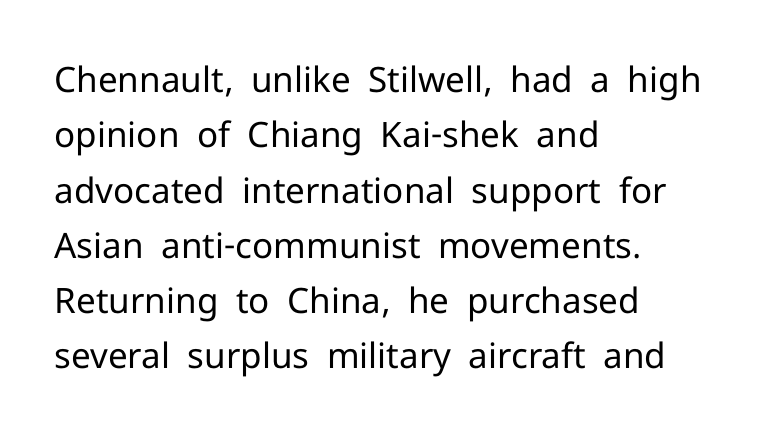
Q: Is the text bold? A: No.
Q: Is the text italic (slanted)? A: No, it is upright.
Q: Is the typeface a serif or a sans-serif typeface? A: Sans-serif.
Q: Is the text underlined? A: No.
Q: How is the paragraph aligned? A: Left-aligned.
Q: Is the spacing between letters normal or unusually wide? A: Normal.
Q: Is the spacing between lines tight, normal or loose? A: Normal.
Q: Width (condensed, normal, or wide)? A: Normal.
Q: Stroke contrast? A: Low.
Q: x-height? A: Medium.
Q: Monospaced? A: No.
